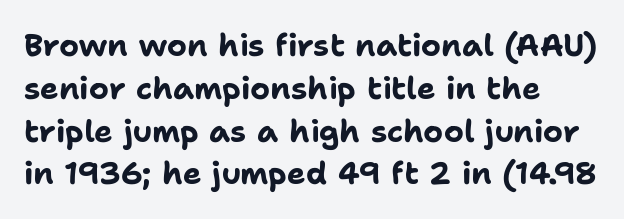
Q: Is the text bold? A: Yes.
Q: Is the text italic (slanted)? A: No, it is upright.
Q: Is the typeface a serif or a sans-serif typeface? A: Sans-serif.
Q: Is the text underlined? A: No.
Q: How is the paragraph aligned? A: Left-aligned.
Q: Is the spacing between letters normal or unusually wide? A: Normal.
Q: Is the spacing between lines tight, normal or loose? A: Normal.
Q: Width (condensed, normal, or wide)? A: Normal.
Q: Stroke contrast? A: Low.
Q: x-height? A: Medium.
Q: Monospaced? A: No.
